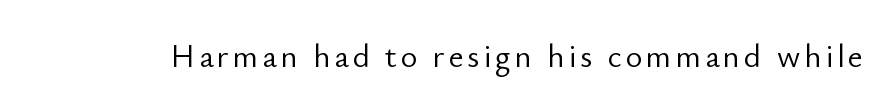
The image shows 32 px light sans-serif type, upright; set not underlined; low stroke contrast and a small x-height.
